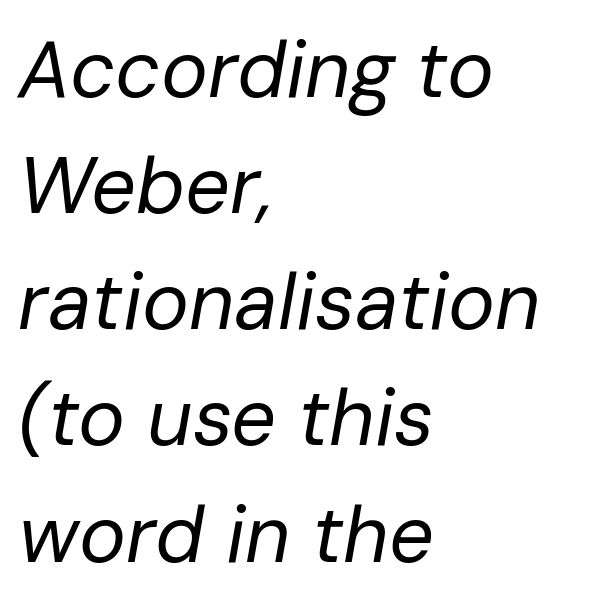
{"italic": "yes", "lean": "right", "slant_degrees": 10, "bold": "no", "weight": "regular", "width": "normal", "stroke_contrast": "low", "x_height": "medium", "monospaced": "no", "underline": "no", "align": "left", "line_spacing": "normal", "line_spacing_ratio": 1.47, "letter_spacing": "normal", "letter_spacing_em": 0.0, "glyph_px": 79}
